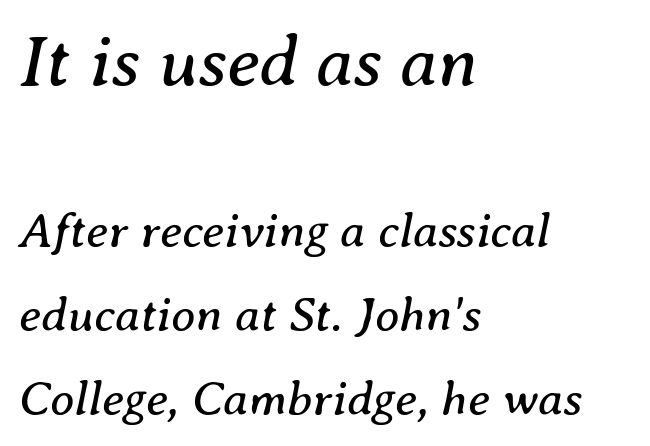
{"serif": "yes", "italic": "yes", "lean": "right", "slant_degrees": 8, "bold": "no", "weight": "regular", "width": "normal", "stroke_contrast": "medium", "x_height": "medium", "monospaced": "no", "underline": "no", "align": "left", "line_spacing_ratio": 1.71, "letter_spacing": "normal", "letter_spacing_em": 0.0, "larger_block": "first", "size_ratio": 1.49, "glyph_px": 73}
